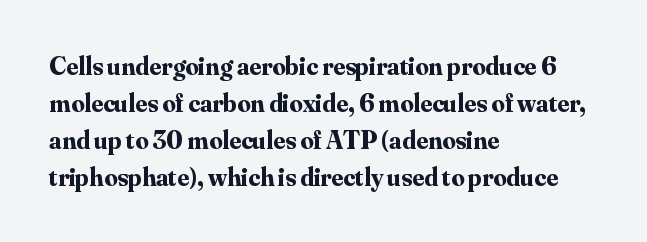
{"italic": "no", "bold": "yes", "underline": "no", "align": "left", "line_spacing": "normal", "line_spacing_ratio": 1.42, "letter_spacing": "normal", "letter_spacing_em": 0.0, "glyph_px": 26}
